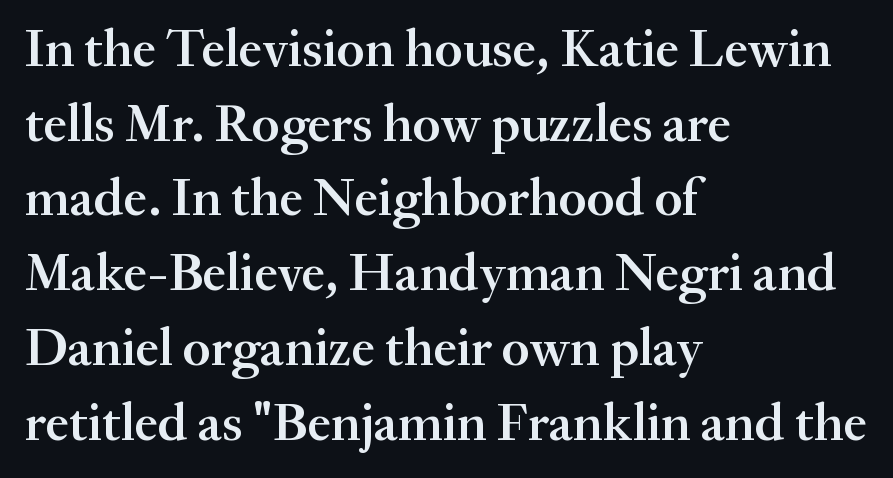
{"serif": "yes", "italic": "no", "bold": "semi", "weight": "semibold", "width": "normal", "stroke_contrast": "medium", "x_height": "small", "monospaced": "no", "underline": "no", "align": "left", "line_spacing": "normal", "line_spacing_ratio": 1.41, "letter_spacing": "normal", "letter_spacing_em": 0.0, "glyph_px": 53}
